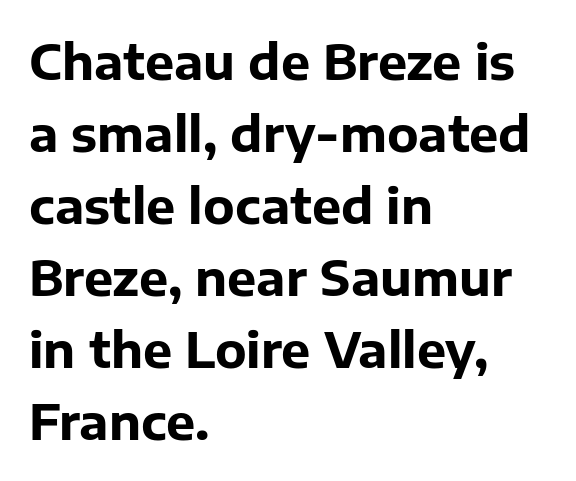
{"serif": "no", "italic": "no", "bold": "yes", "weight": "bold", "width": "normal", "stroke_contrast": "low", "x_height": "medium", "monospaced": "no", "underline": "no", "align": "left", "line_spacing": "normal", "line_spacing_ratio": 1.47, "letter_spacing": "normal", "letter_spacing_em": 0.0, "glyph_px": 49}
